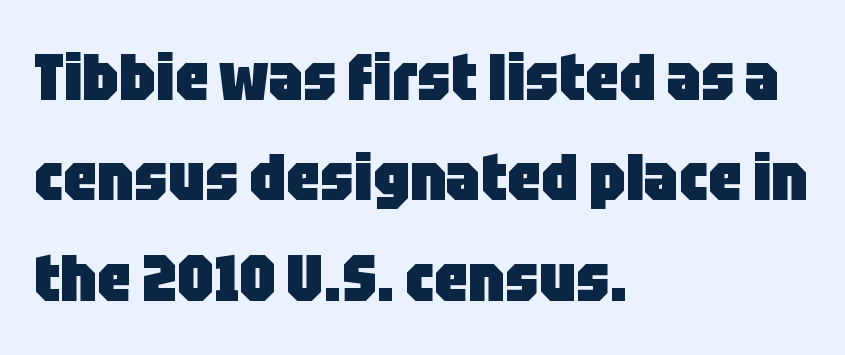
The rendering uses natural spacing where letterforms have individual widths. Compared with typical body copy, the letter spacing here is the same. Every row of glyphs begins at an identical x-position on the left. A clean baseline with only descenders dipping below it. The rendering uses a bold face; every stroke is thick and dark. It's the straight-up-and-down kind of type.
